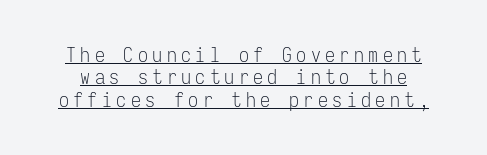
{"italic": "no", "bold": "no", "underline": "yes", "line_spacing": "tight", "line_spacing_ratio": 1.12, "letter_spacing": "wide", "letter_spacing_em": 0.22, "glyph_px": 20}
